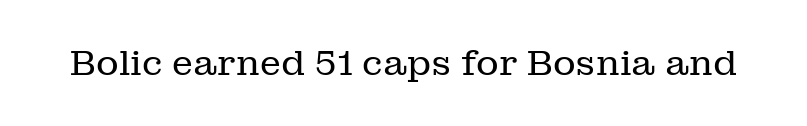
Q: Is the text bold? A: No.
Q: Is the text italic (slanted)? A: No, it is upright.
Q: Is the typeface a serif or a sans-serif typeface? A: Serif.
Q: Is the text underlined? A: No.
Q: Is the spacing between letters normal or unusually wide? A: Normal.
Q: Width (condensed, normal, or wide)? A: Normal.
Q: Stroke contrast? A: Low.
Q: x-height? A: Medium.
Q: Monospaced? A: No.
